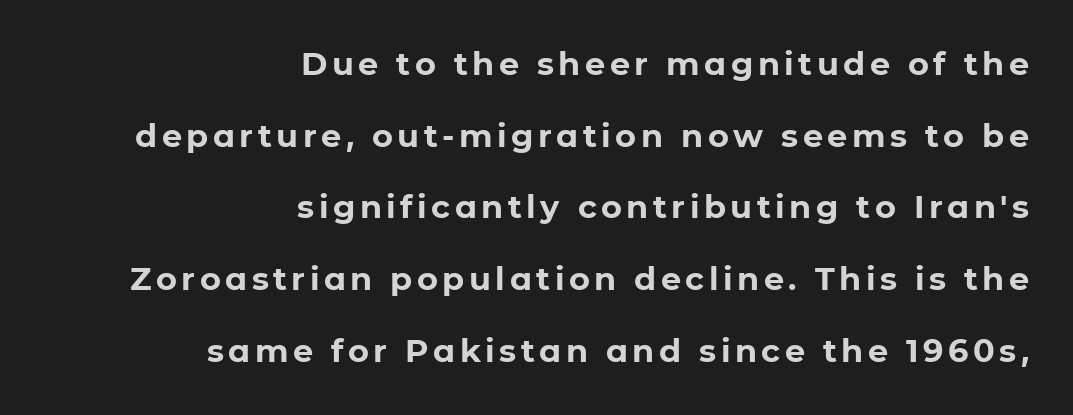
{"serif": "no", "italic": "no", "bold": "yes", "weight": "bold", "width": "normal", "stroke_contrast": "low", "x_height": "medium", "monospaced": "no", "underline": "no", "align": "right", "line_spacing": "loose", "line_spacing_ratio": 2.24, "glyph_px": 32}
